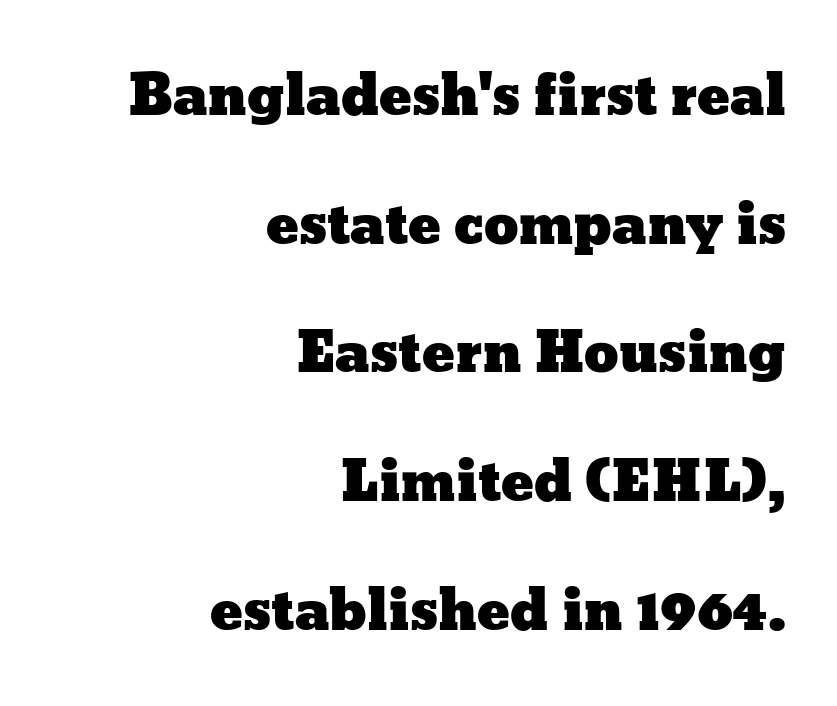
The image shows 55 px wide type, upright; set right-aligned, loose line spacing (2.34x), normal letter spacing, not underlined; low stroke contrast and a medium x-height.
